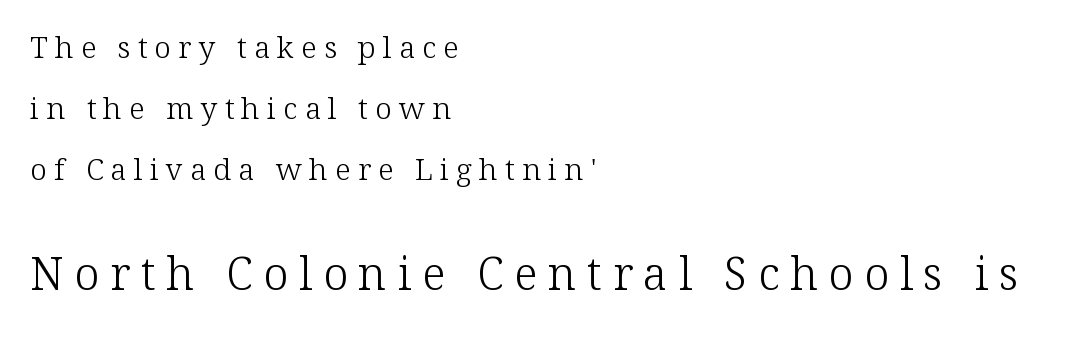
Q: Is the text bold? A: No.
Q: Is the text italic (slanted)? A: No, it is upright.
Q: Is the typeface a serif or a sans-serif typeface? A: Serif.
Q: Is the text underlined? A: No.
Q: How is the paragraph aligned? A: Left-aligned.
Q: Is the spacing between letters normal or unusually wide? A: Unusually wide.
Q: Is the spacing between lines tight, normal or loose? A: Loose.
Q: Which block of text is set in a larger size, the first (top) or the second (bottom)? A: The second (bottom) one.
Q: Width (condensed, normal, or wide)? A: Normal.
Q: Stroke contrast? A: Low.
Q: x-height? A: Medium.
Q: Monospaced? A: No.
